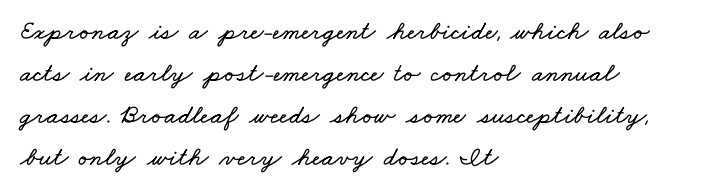
Regular leading. These lines are set flush left with a ragged right edge. The line texture is even and compact thanks to regular tracking. The area under the type is left untouched.
